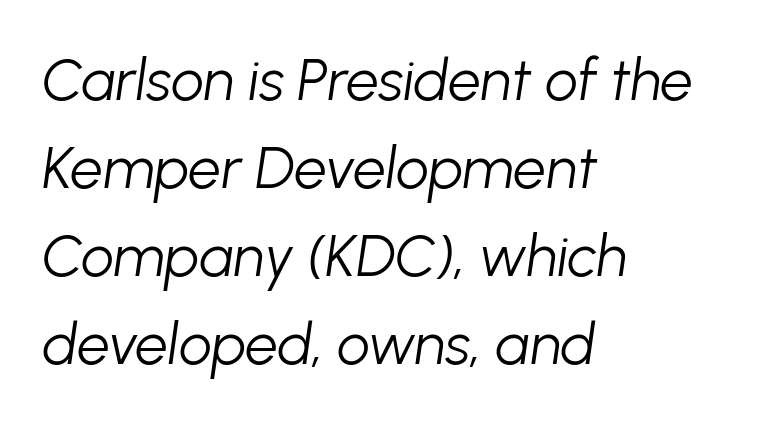
Italic? Definitely — the glyphs are oblique. Check the space under the baseline: it is left empty. The passage is arranged the way most books set body copy — flush left. Does extra space separate the letters? No, they use regular spacing. Stems here are at most as thick as an everyday book face. Spacing verdict: proportional, widths tailored to each character.
